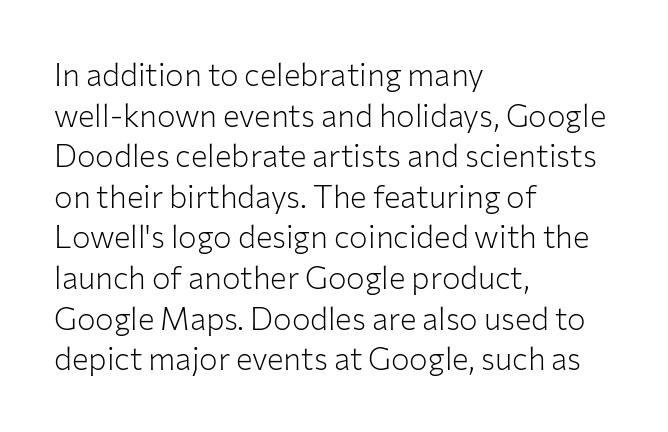
To sum up the face: it is a sans, with no serifs. Tracking value appears to be zero — textbook default spacing. Unbolded letterforms with no extra heft. Here the designer chose a conventional face with non-uniform glyph widths.
